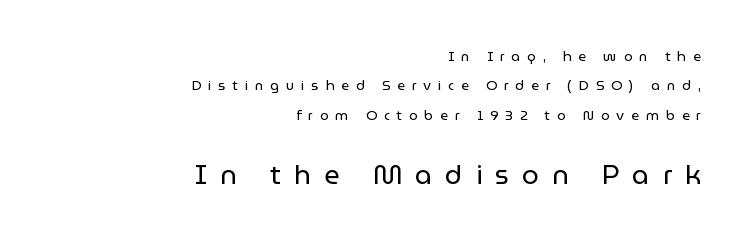
Q: Is the text bold? A: No.
Q: Is the text italic (slanted)? A: No, it is upright.
Q: Is the text underlined? A: No.
Q: How is the paragraph aligned? A: Right-aligned.
Q: Is the spacing between letters normal or unusually wide? A: Unusually wide.
Q: Is the spacing between lines tight, normal or loose? A: Loose.
Q: Which block of text is set in a larger size, the first (top) or the second (bottom)? A: The second (bottom) one.
